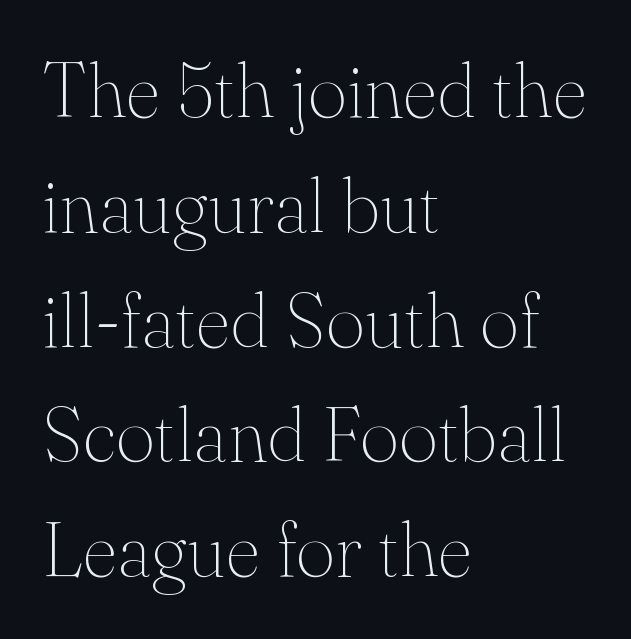
You could not count columns in this text — the font is proportionally spaced. Honestly, there is no underline to notice here at all. The passage shown stacks its lines at a standard gap. The typeface chosen for these lines features serifs. Line starts are locked; line ends wander.
